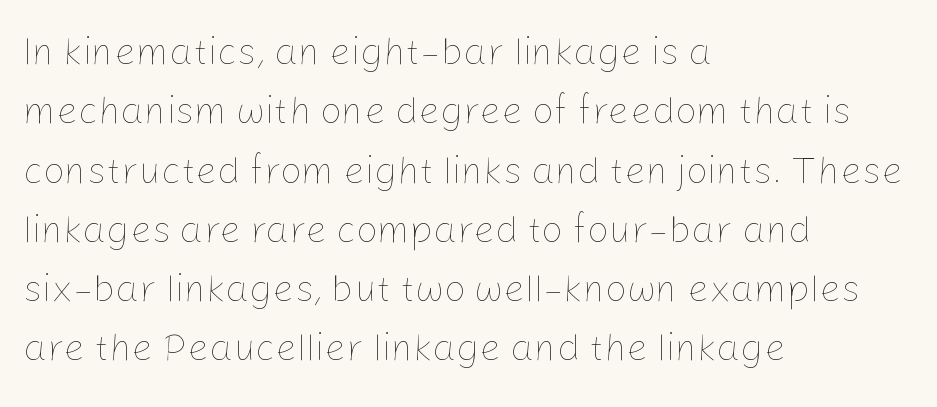
{"italic": "no", "bold": "no", "weight": "thin", "width": "normal", "stroke_contrast": "low", "x_height": "medium", "monospaced": "no", "underline": "no", "align": "left", "line_spacing": "normal", "line_spacing_ratio": 1.56, "letter_spacing": "normal", "letter_spacing_em": 0.0, "glyph_px": 38}
